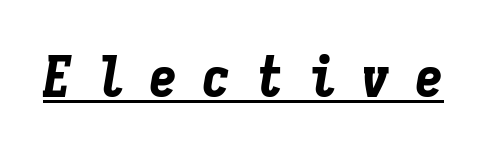
The image shows 57 px bold, condensed type, italic (leaning right), monospaced; set unusually wide letter spacing (+0.43 em), underlined; low stroke contrast and a medium x-height.
